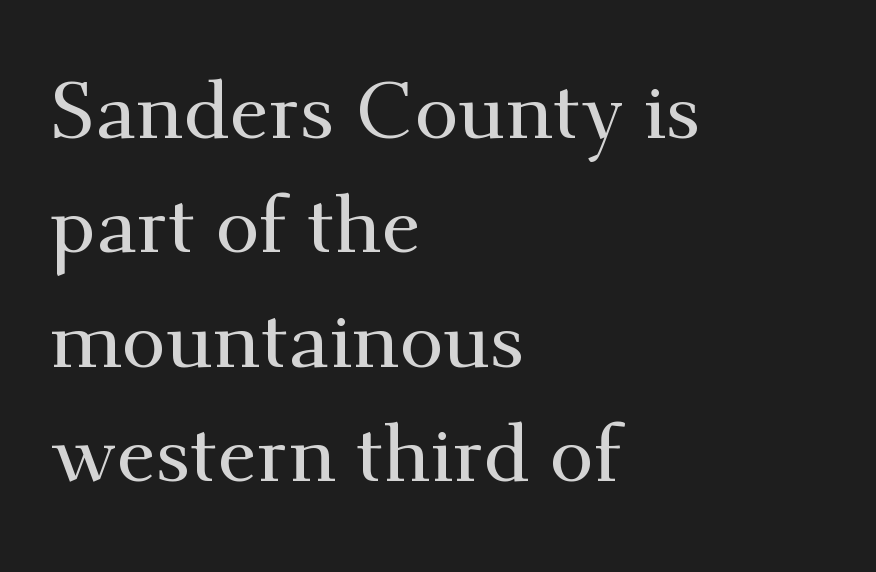
The baseline area is clear. The passage shown is typeset with a serif family. Think of a printed novel: that variable character pitch is what you see here. Interline gaps are of average width in this sample.
